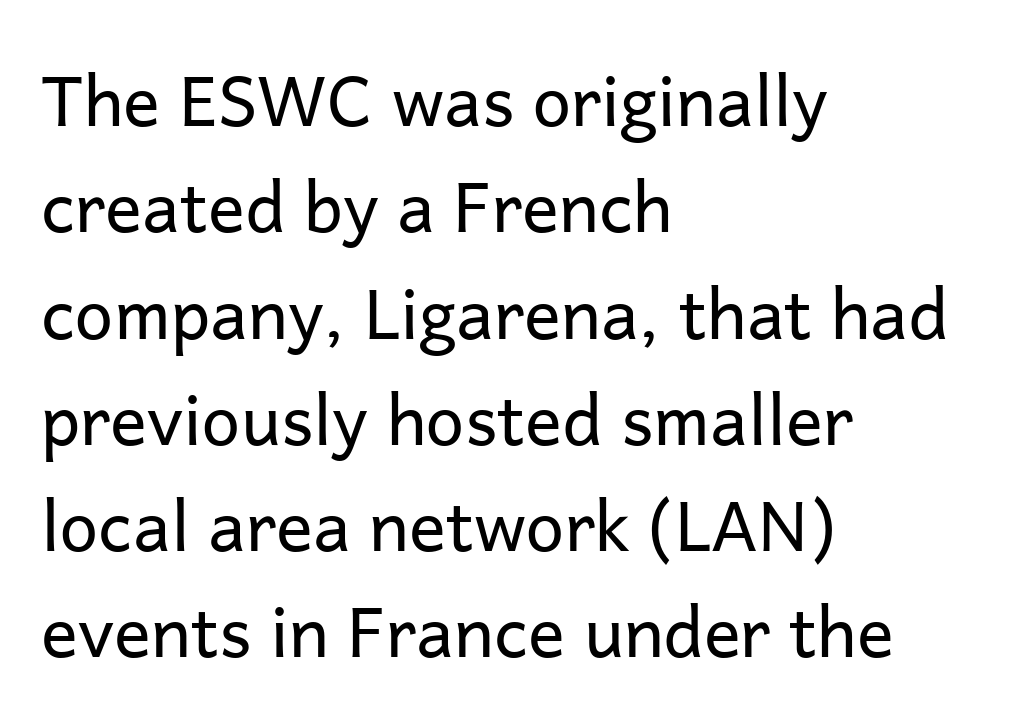
The image shows 69 px regular-weight sans-serif type, upright; set left-aligned, normal line spacing (1.54x), normal letter spacing, not underlined; low stroke contrast and a medium x-height.
